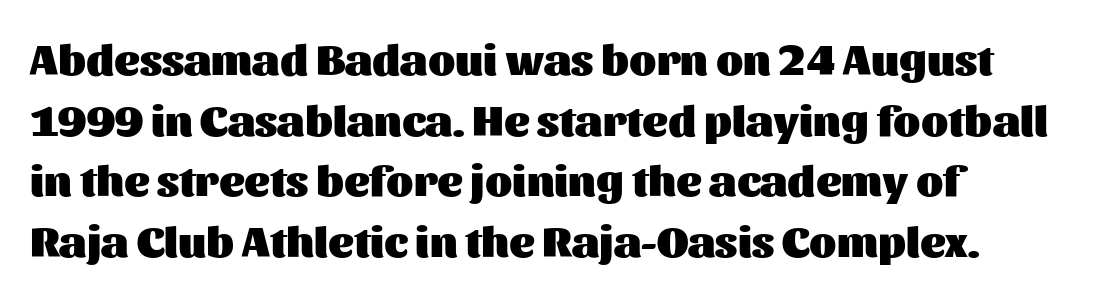
Q: Is the text bold? A: Yes.
Q: Is the text italic (slanted)? A: No, it is upright.
Q: Is the typeface a serif or a sans-serif typeface? A: Sans-serif.
Q: Is the text underlined? A: No.
Q: How is the paragraph aligned? A: Left-aligned.
Q: Is the spacing between letters normal or unusually wide? A: Normal.
Q: Is the spacing between lines tight, normal or loose? A: Normal.
Q: Width (condensed, normal, or wide)? A: Normal.
Q: Stroke contrast? A: Medium.
Q: x-height? A: Medium.
Q: Monospaced? A: No.
